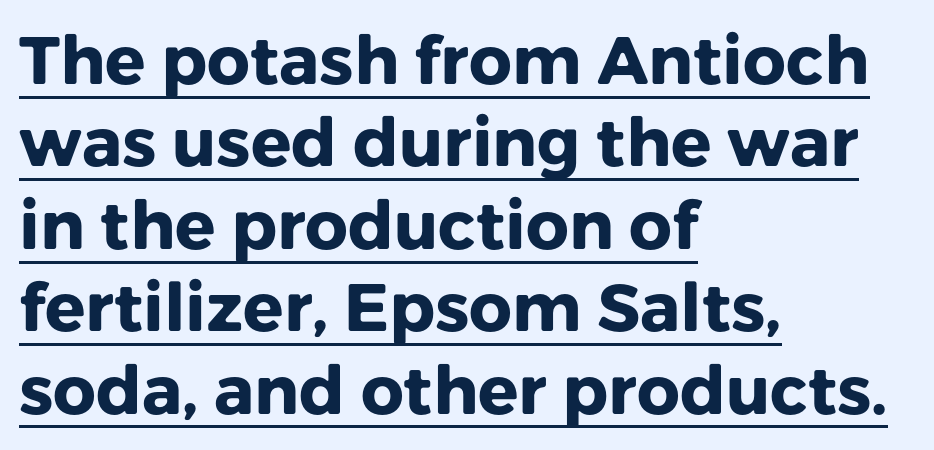
{"serif": "no", "italic": "no", "bold": "yes", "weight": "heavy", "width": "normal", "stroke_contrast": "low", "x_height": "medium", "monospaced": "no", "underline": "yes", "align": "left", "line_spacing_ratio": 1.23, "letter_spacing": "normal", "letter_spacing_em": 0.0, "glyph_px": 67}
